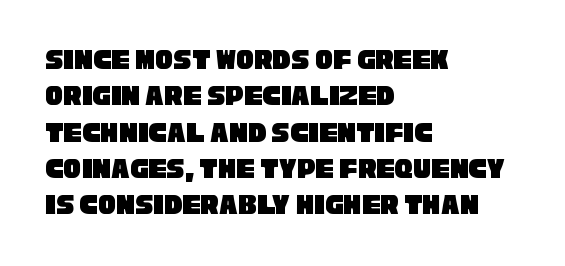
The image shows 30 px condensed sans-serif type; set left-aligned, line spacing 1.21x, normal letter spacing, not underlined; low stroke contrast and a large x-height.
